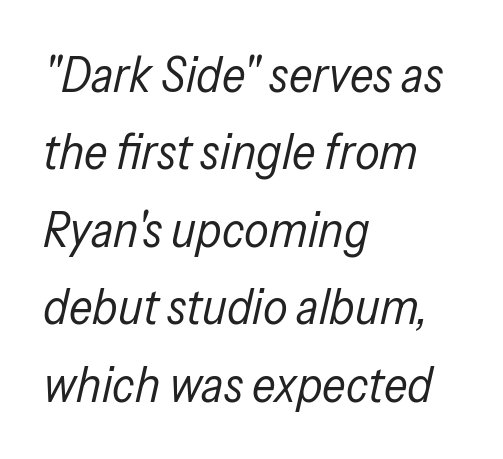
The image shows 49 px regular-weight, condensed type, italic (leaning right); set left-aligned, normal line spacing (1.58x), normal letter spacing, not underlined; low stroke contrast and a medium x-height.
